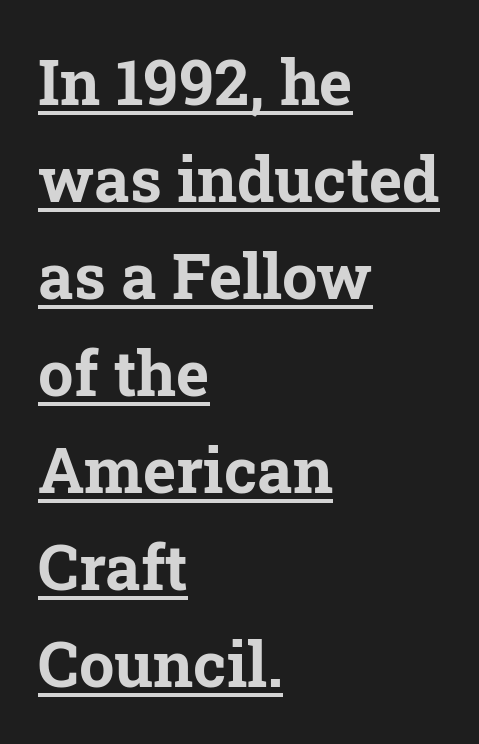
Q: Is the text bold? A: Yes.
Q: Is the text italic (slanted)? A: No, it is upright.
Q: Is the typeface a serif or a sans-serif typeface? A: Serif.
Q: Is the text underlined? A: Yes.
Q: How is the paragraph aligned? A: Left-aligned.
Q: Is the spacing between letters normal or unusually wide? A: Normal.
Q: Is the spacing between lines tight, normal or loose? A: Normal.
Q: Width (condensed, normal, or wide)? A: Normal.
Q: Stroke contrast? A: Low.
Q: x-height? A: Medium.
Q: Monospaced? A: No.
